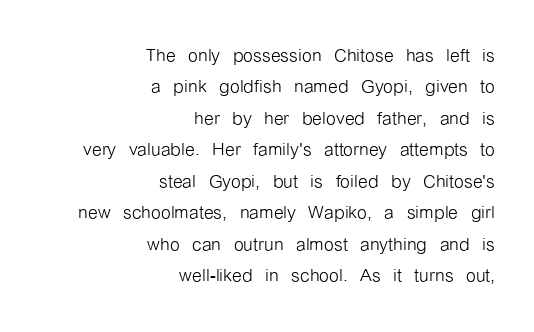
The image shows 25 px text type, upright; set right-aligned, normal line spacing (1.26x), normal letter spacing, not underlined.
